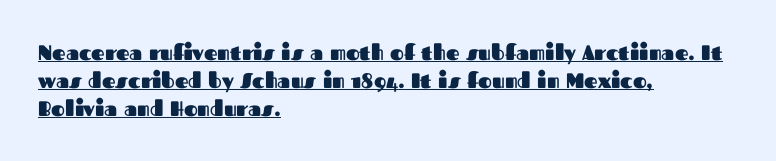
Does the weight exceed regular? Yes, all the way to bold. The face used here is rendered with its standard letterfit. Does a line run under the words? Yes, clearly. The letters stand straight up with perfectly vertical stems.
